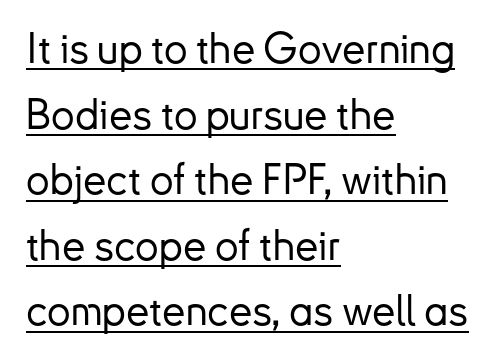
{"serif": "no", "italic": "no", "width": "normal", "stroke_contrast": "low", "x_height": "small", "monospaced": "no", "underline": "yes", "align": "left", "line_spacing": "normal", "line_spacing_ratio": 1.56, "letter_spacing": "normal", "letter_spacing_em": 0.0, "glyph_px": 42}
